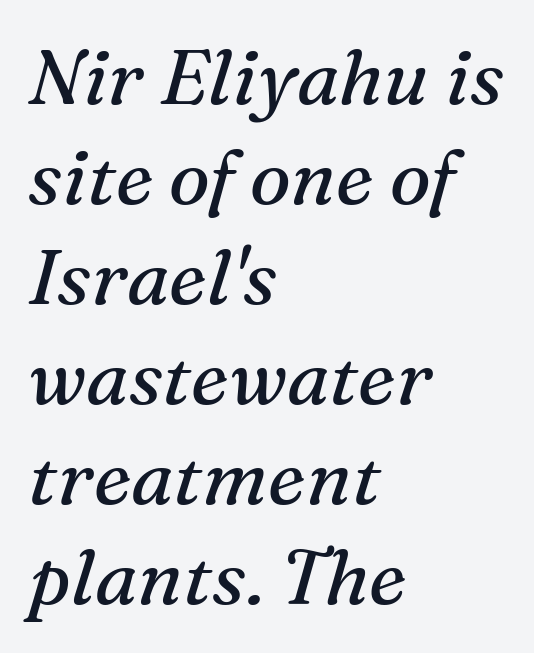
The specimen reads as italic at a glance. This is serif lettering, the kind often seen in printed books. Here the designer chose a conventional face with non-uniform glyph widths. Stem width sits at or under what a default text font uses. Notice how the passage keeps a crisp vertical edge on the left only.
